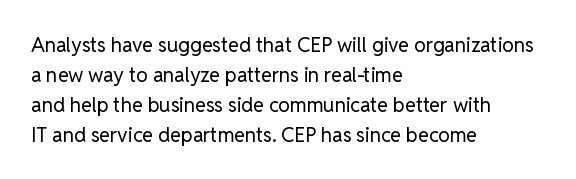
{"italic": "no", "bold": "no", "underline": "no", "align": "left", "line_spacing": "normal", "line_spacing_ratio": 1.5, "letter_spacing": "normal", "letter_spacing_em": 0.0, "glyph_px": 20}
